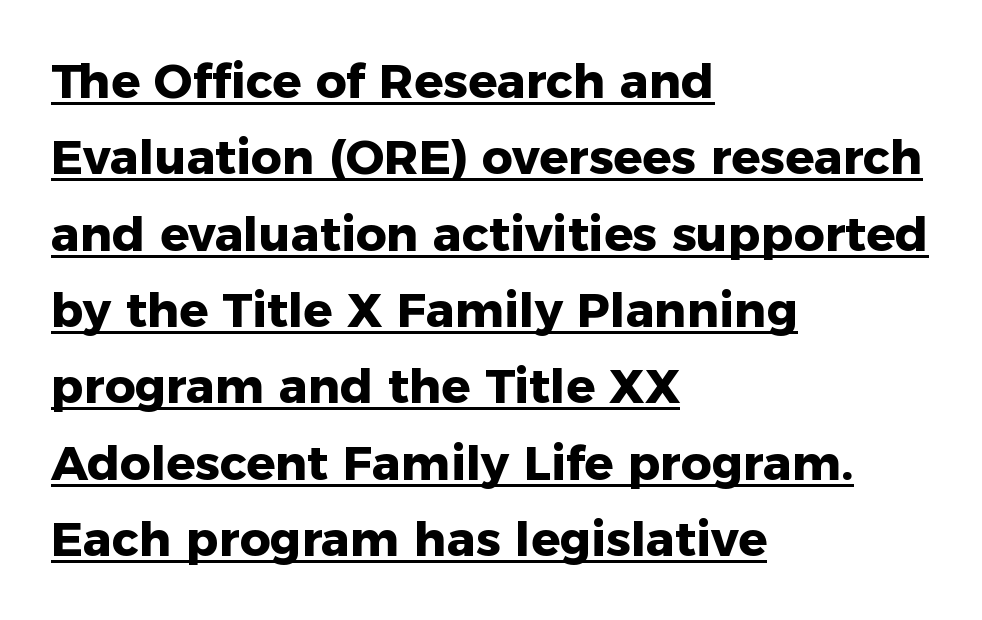
{"serif": "no", "italic": "no", "bold": "yes", "weight": "heavy", "width": "normal", "stroke_contrast": "low", "x_height": "medium", "monospaced": "no", "underline": "yes", "align": "left", "line_spacing": "normal", "line_spacing_ratio": 1.59, "letter_spacing": "normal", "letter_spacing_em": 0.0, "glyph_px": 48}
